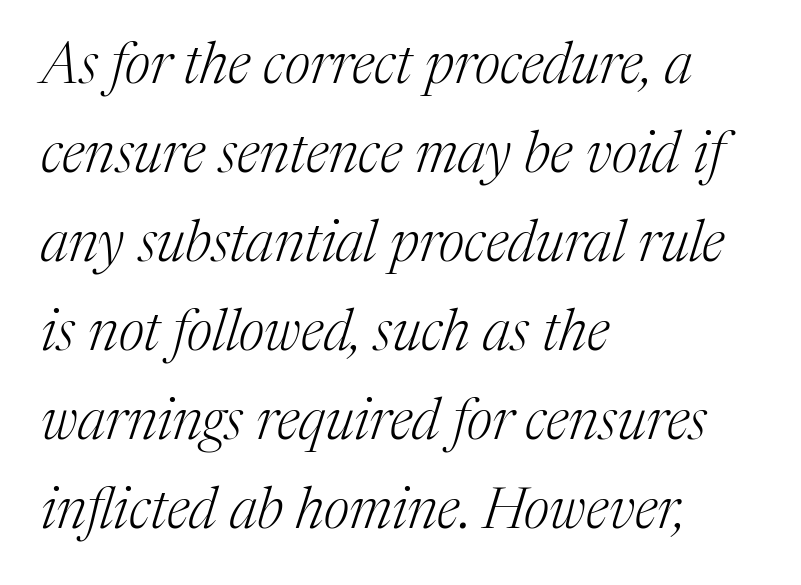
Does extra space separate the letters? No, they use regular spacing. Weight class: somewhere from thin through regular. Clear beneath every line of the passage. The face used here is proportionally spaced, like ordinary book or web type.
